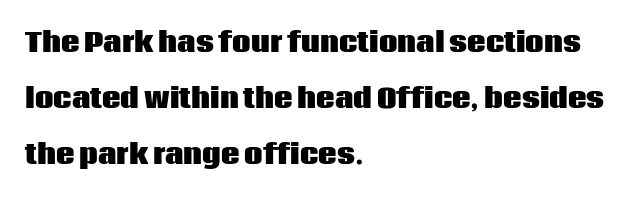
The image shows 26 px bold type, upright; set left-aligned, loose line spacing (2.16x), normal letter spacing, not underlined.
